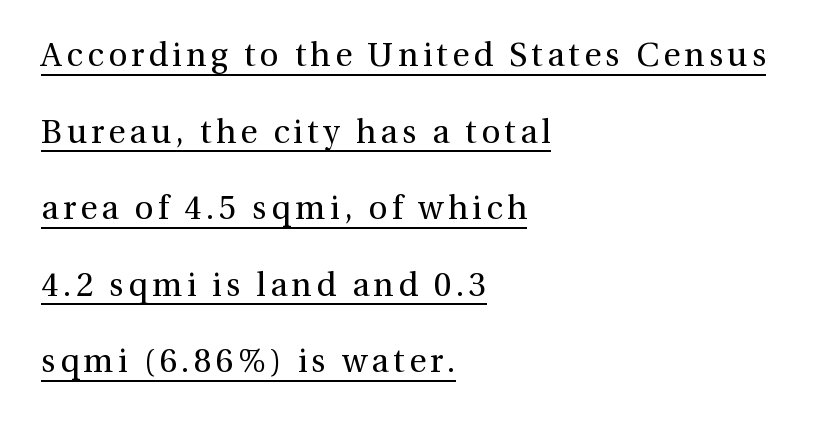
{"serif": "yes", "italic": "no", "bold": "no", "weight": "regular", "width": "normal", "x_height": "medium", "monospaced": "no", "underline": "yes", "align": "left", "line_spacing": "loose", "line_spacing_ratio": 2.32, "glyph_px": 33}
